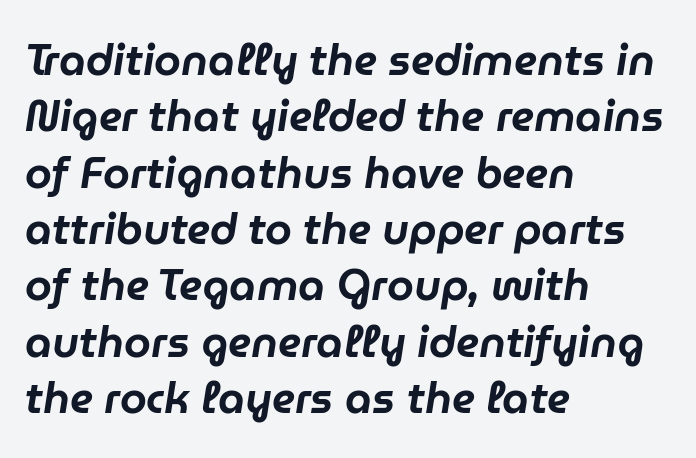
{"italic": "yes", "lean": "right", "slant_degrees": 9, "width": "normal", "stroke_contrast": "low", "x_height": "medium", "monospaced": "no", "underline": "no", "align": "left", "line_spacing": "normal", "line_spacing_ratio": 1.31, "letter_spacing": "normal", "letter_spacing_em": 0.0, "glyph_px": 43}
